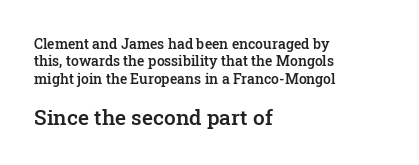
Q: Is the text bold? A: Semi-bold.
Q: Is the text italic (slanted)? A: No, it is upright.
Q: Is the text underlined? A: No.
Q: How is the paragraph aligned? A: Left-aligned.
Q: Is the spacing between letters normal or unusually wide? A: Normal.
Q: Which block of text is set in a larger size, the first (top) or the second (bottom)? A: The second (bottom) one.
